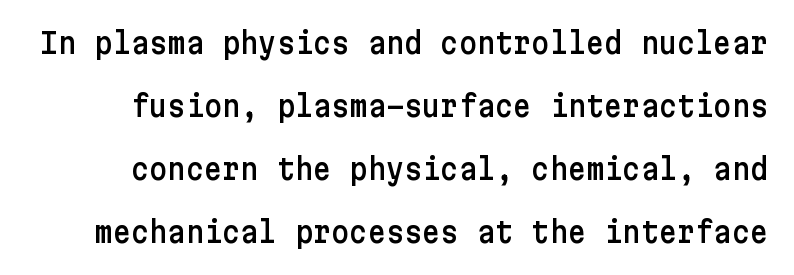
Q: Is the text italic (slanted)? A: No, it is upright.
Q: Is the typeface a serif or a sans-serif typeface? A: Sans-serif.
Q: Is the text underlined? A: No.
Q: Is the spacing between letters normal or unusually wide? A: Normal.
Q: Is the spacing between lines tight, normal or loose? A: Loose.
Q: Width (condensed, normal, or wide)? A: Normal.
Q: Stroke contrast? A: Low.
Q: x-height? A: Medium.
